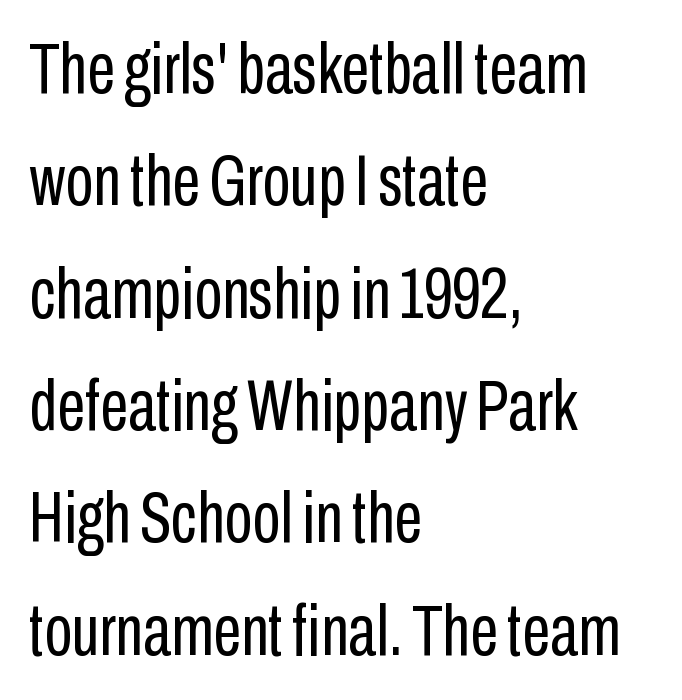
Q: Is the text bold? A: No.
Q: Is the text italic (slanted)? A: No, it is upright.
Q: Is the typeface a serif or a sans-serif typeface? A: Sans-serif.
Q: Is the text underlined? A: No.
Q: How is the paragraph aligned? A: Left-aligned.
Q: Is the spacing between letters normal or unusually wide? A: Normal.
Q: Is the spacing between lines tight, normal or loose? A: Normal.
Q: Width (condensed, normal, or wide)? A: Condensed.
Q: Stroke contrast? A: Low.
Q: x-height? A: Medium.
Q: Monospaced? A: No.
